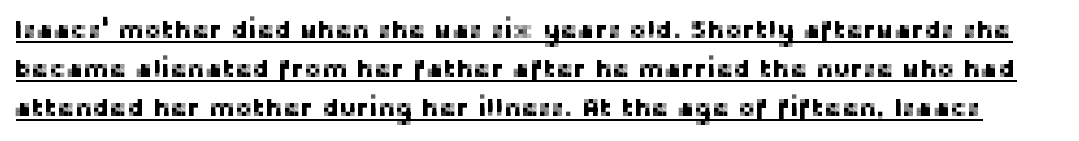
Q: Is the text italic (slanted)? A: No, it is upright.
Q: Is the text underlined? A: Yes.
Q: Is the spacing between letters normal or unusually wide? A: Normal.
Q: Is the spacing between lines tight, normal or loose? A: Normal.
